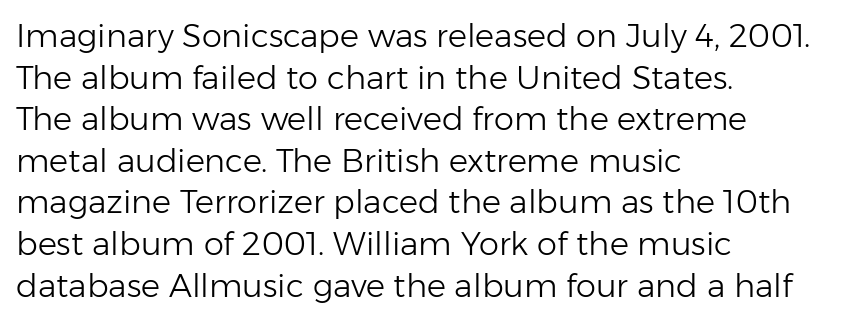
Think of a printed novel: that variable character pitch is what you see here. Anything drawn beneath the words? Only blank space. The face used here is a sans, in the tradition of grotesques and geometrics. Layout note: lines flush left. The face looks like a standard text weight, possibly lighter. The rendering uses a moderate line-height, typical for paragraphs.
